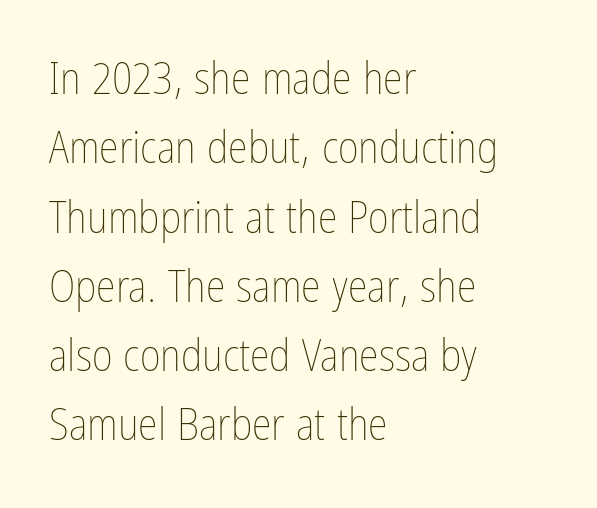
Rendered with straight, roman letterforms. Caption: face not bold, strokes unweighted. Where is the straight margin? On the left. Underline: absent.
